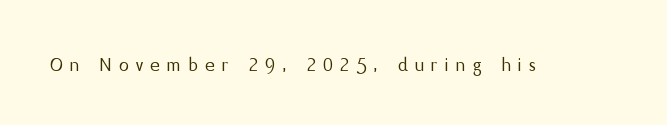
{"italic": "no", "bold": "no", "underline": "no", "letter_spacing": "wide", "letter_spacing_em": 0.36, "glyph_px": 20}
